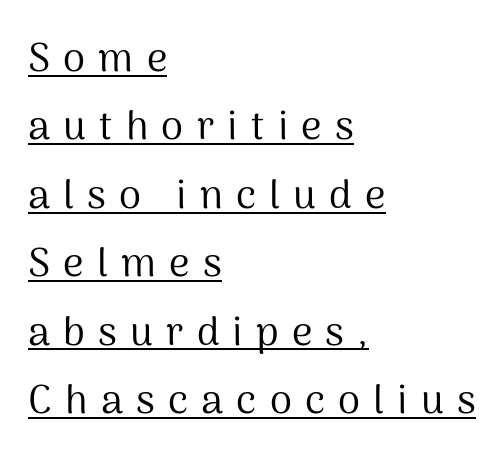
Observe the absence of serifs on each vertical stroke in this sample. The strokes are not fattened; the text isn't bold. The passage is arranged the way most books set body copy — flush left. This is the regular roman posture of the typeface. The tracking reads as deliberately expanded to a designer's eye. Varying glyph widths throughout — classic text-font behaviour.
